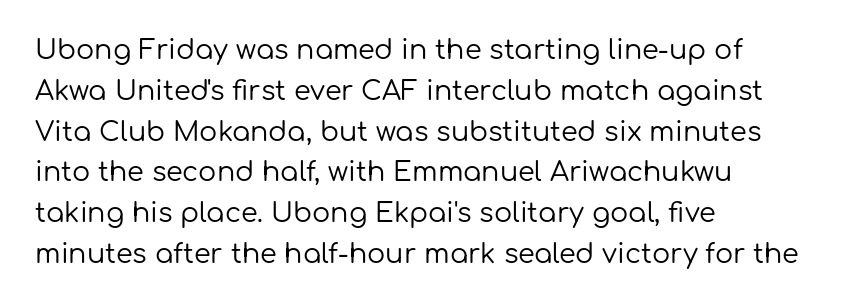
Q: Is the text bold? A: No.
Q: Is the text italic (slanted)? A: No, it is upright.
Q: Is the text underlined? A: No.
Q: How is the paragraph aligned? A: Left-aligned.
Q: Is the spacing between letters normal or unusually wide? A: Normal.
Q: Is the spacing between lines tight, normal or loose? A: Normal.
